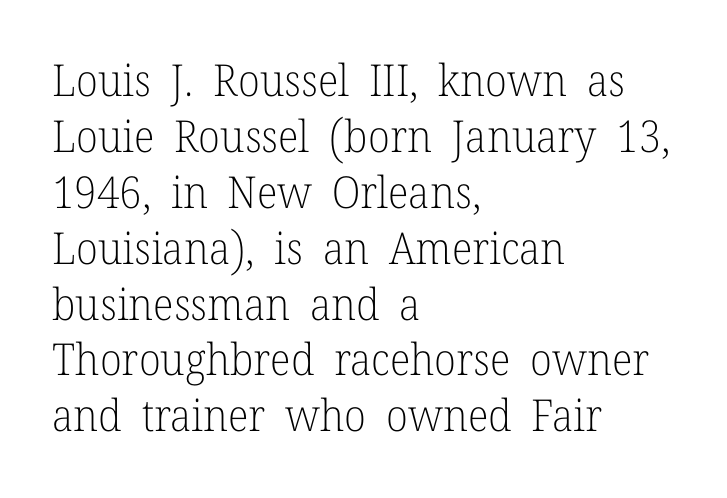
{"serif": "yes", "italic": "no", "bold": "no", "weight": "light", "width": "normal", "stroke_contrast": "low", "x_height": "medium", "monospaced": "no", "underline": "no", "align": "left", "line_spacing": "normal", "line_spacing_ratio": 1.27, "letter_spacing": "normal", "letter_spacing_em": 0.0, "glyph_px": 44}
